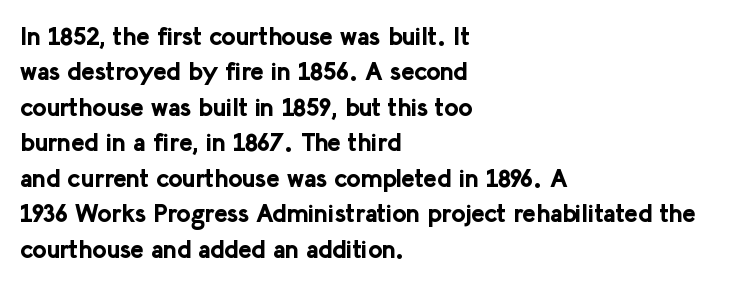
Q: Is the text bold? A: Yes.
Q: Is the text italic (slanted)? A: No, it is upright.
Q: Is the text underlined? A: No.
Q: How is the paragraph aligned? A: Left-aligned.
Q: Is the spacing between letters normal or unusually wide? A: Normal.
Q: Is the spacing between lines tight, normal or loose? A: Normal.
